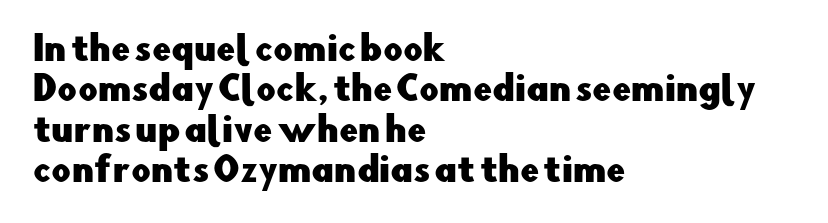
The image shows 34 px sans-serif type, upright; set left-aligned, line spacing 1.19x, normal letter spacing, not underlined; low stroke contrast and a small x-height.
